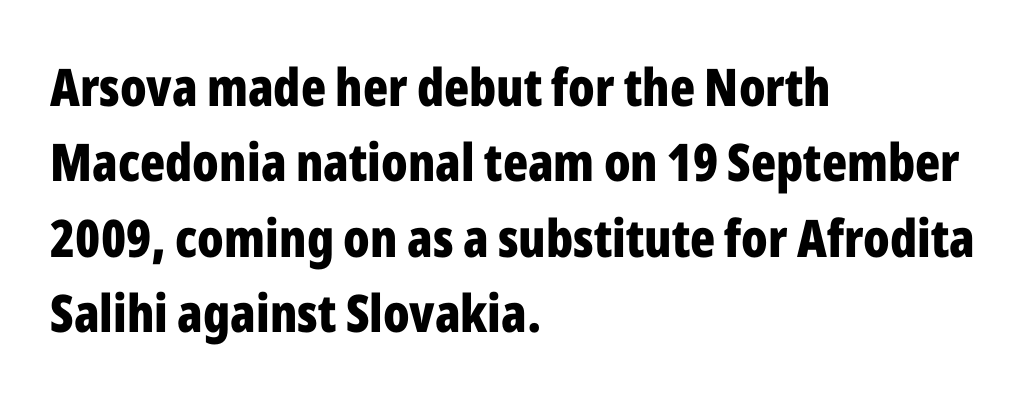
Q: Is the text bold? A: Yes.
Q: Is the text italic (slanted)? A: No, it is upright.
Q: Is the typeface a serif or a sans-serif typeface? A: Sans-serif.
Q: Is the text underlined? A: No.
Q: How is the paragraph aligned? A: Left-aligned.
Q: Is the spacing between letters normal or unusually wide? A: Normal.
Q: Is the spacing between lines tight, normal or loose? A: Normal.
Q: Width (condensed, normal, or wide)? A: Condensed.
Q: Stroke contrast? A: Low.
Q: x-height? A: Medium.
Q: Monospaced? A: No.
